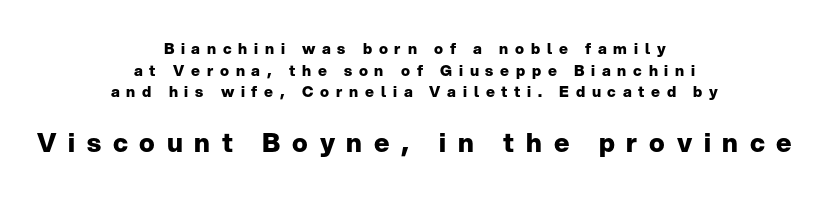
Q: Is the text bold? A: Yes.
Q: Is the text italic (slanted)? A: No, it is upright.
Q: Is the text underlined? A: No.
Q: How is the paragraph aligned? A: Centered.
Q: Is the spacing between letters normal or unusually wide? A: Unusually wide.
Q: Is the spacing between lines tight, normal or loose? A: Normal.
Q: Which block of text is set in a larger size, the first (top) or the second (bottom)? A: The second (bottom) one.
